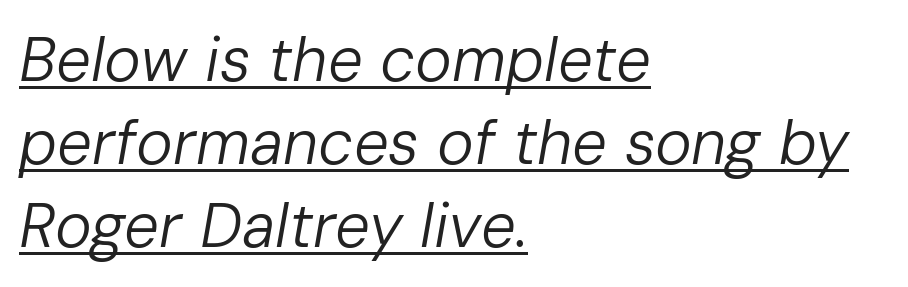
The image shows 62 px regular-weight type, italic (leaning right); set left-aligned, normal line spacing (1.34x), normal letter spacing, underlined; low stroke contrast and a medium x-height.
